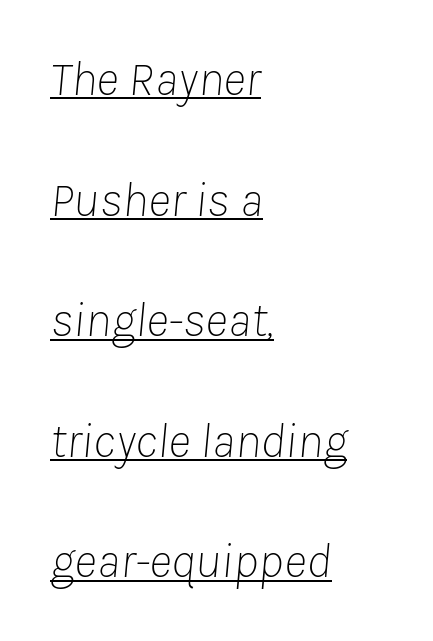
In CSS terms this would be text-align: left. What stands out about the letter spacing? Nothing — it is the standard amount. Posture: slanted. A light-to-regular cut is what we see here.
